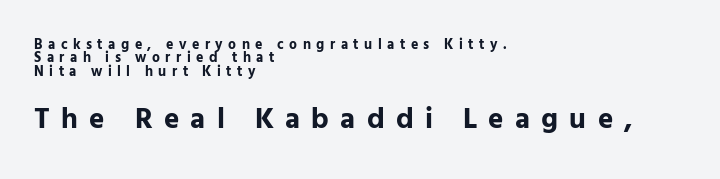
The glyphs have the mass of a bold cut. The rendering uses natural spacing where letterforms have individual widths. Posture: upright roman. How are the letters spaced? Widely, with obvious added tracking.
